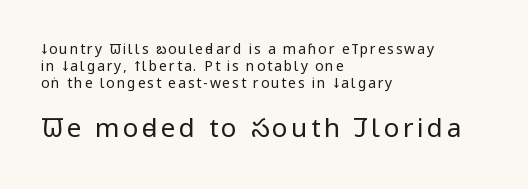
The image shows 26 px text type, upright; set left-aligned, line spacing 1.21x, not underlined; the second (bottom) block is 1.86x larger.
